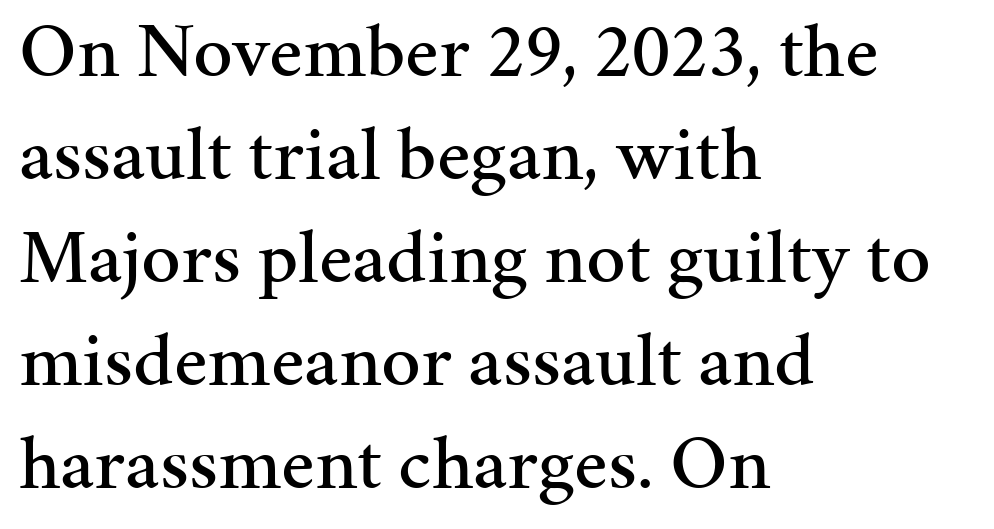
The image shows 78 px serif type, upright; set left-aligned, normal line spacing (1.32x), normal letter spacing, not underlined; medium stroke contrast and a medium x-height.
